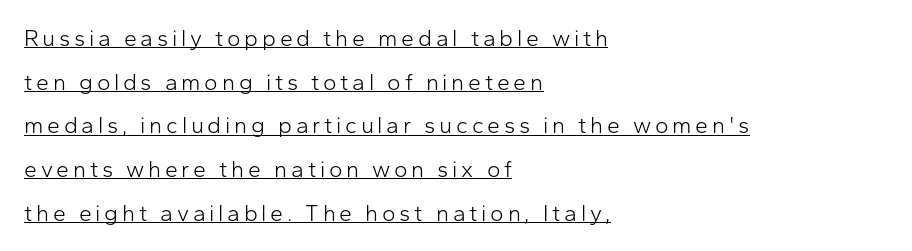
Vertical stems look standard width or narrower in stroke. Has an underline been added? It has. The typography opts for an upright posture over an oblique one. Horizontal alignment here is leftward, the default for most running prose. Does the leading feel generous? Absolutely, it's lavish.
